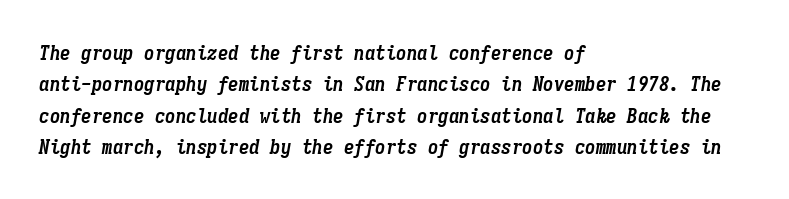
Emphasis by weight is at full strength: bold. Descender tails drop into unmarked territory. Glyph-to-glyph distance matches everyday printed text. Is the block centered? No — it sits flush against the left margin.
